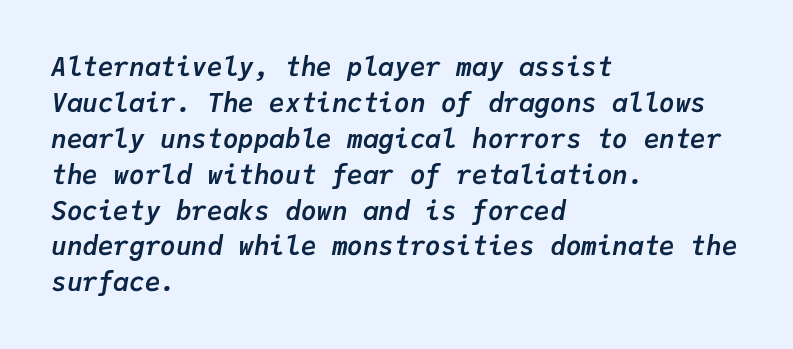
Q: Is the text bold? A: Yes.
Q: Is the text italic (slanted)? A: Yes, it leans right by about 9 degrees.
Q: Is the text underlined? A: No.
Q: How is the paragraph aligned? A: Left-aligned.
Q: Is the spacing between letters normal or unusually wide? A: Normal.
Q: Is the spacing between lines tight, normal or loose? A: Normal.
